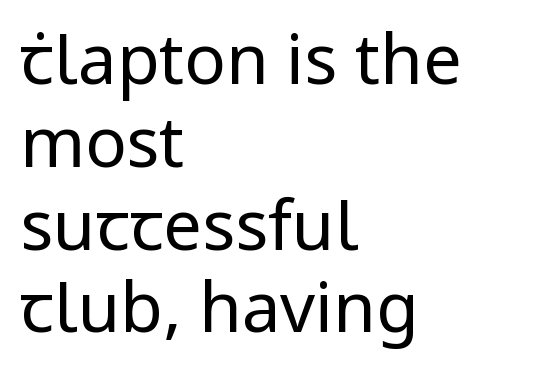
{"serif": "no", "italic": "no", "bold": "no", "weight": "regular", "width": "normal", "stroke_contrast": "low", "x_height": "medium", "monospaced": "no", "underline": "no", "align": "left", "line_spacing_ratio": 1.2, "letter_spacing": "normal", "letter_spacing_em": 0.0, "glyph_px": 69}
